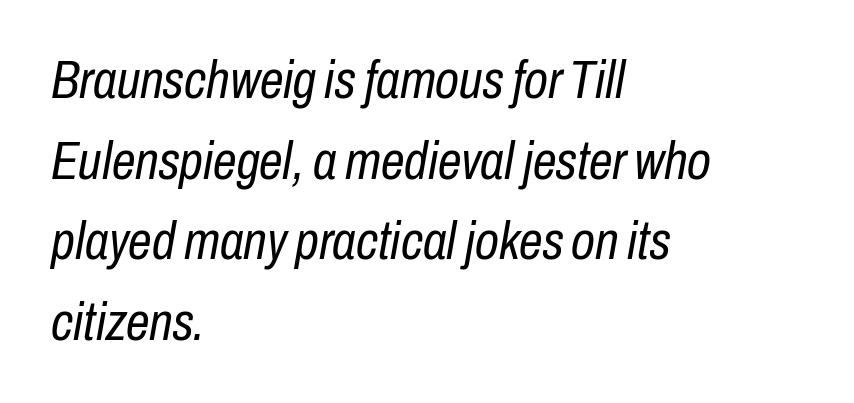
{"italic": "yes", "lean": "right", "slant_degrees": 10, "bold": "no", "weight": "regular", "width": "condensed", "stroke_contrast": "low", "x_height": "medium", "monospaced": "no", "underline": "no", "align": "left", "line_spacing": "normal", "line_spacing_ratio": 1.52, "letter_spacing": "normal", "letter_spacing_em": 0.0, "glyph_px": 53}
